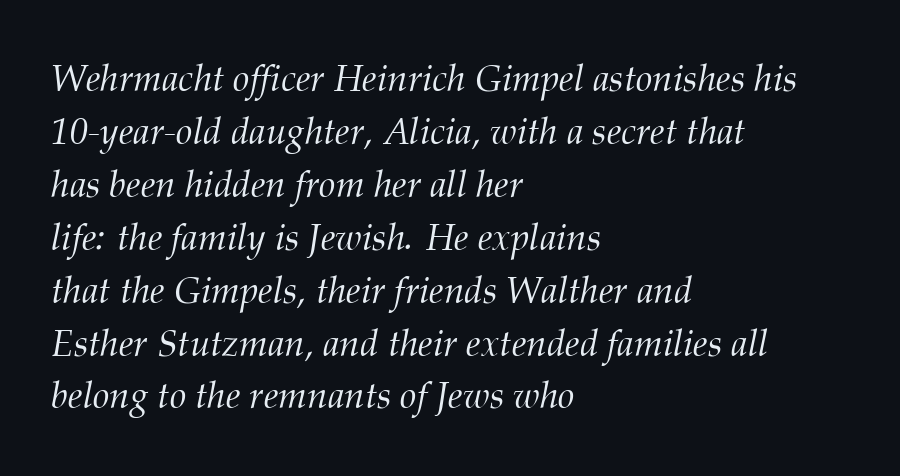
Q: Is the text bold? A: No.
Q: Is the text italic (slanted)? A: Yes, it leans right by about 12 degrees.
Q: Is the typeface a serif or a sans-serif typeface? A: Serif.
Q: Is the text underlined? A: No.
Q: How is the paragraph aligned? A: Left-aligned.
Q: Is the spacing between letters normal or unusually wide? A: Normal.
Q: Is the spacing between lines tight, normal or loose? A: Normal.
Q: Width (condensed, normal, or wide)? A: Normal.
Q: Stroke contrast? A: Medium.
Q: x-height? A: Medium.
Q: Monospaced? A: No.
